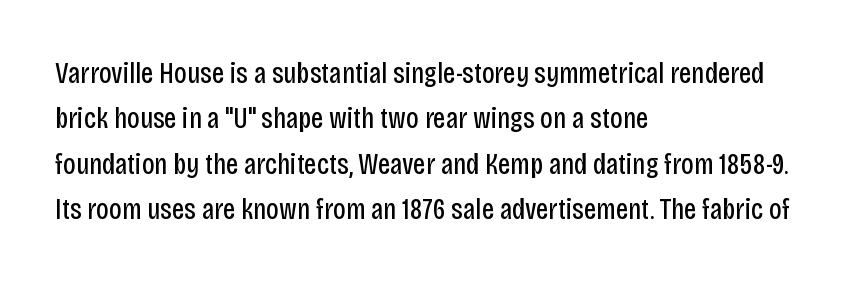
Left-aligned paragraph, ragged on the right. Each stroke keeps to a modest, everyday thickness or less. The passage shown stacks its lines at a standard gap. Look at the bottom of the vertical strokes: they stop flat, with no serifs.
